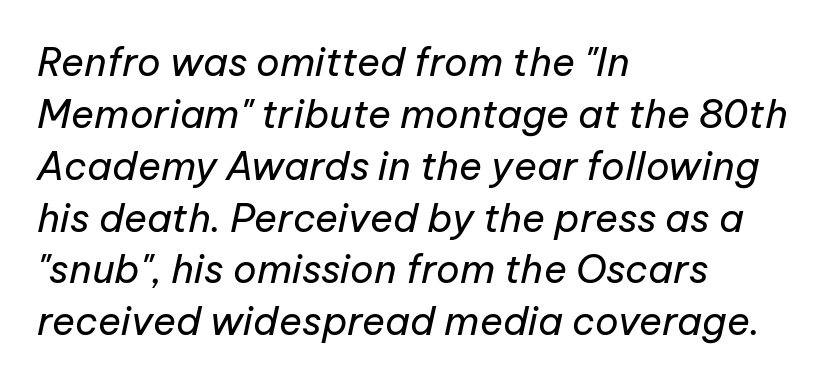
The image shows 39 px regular-weight type, italic (leaning right); set left-aligned, normal line spacing (1.33x), normal letter spacing, not underlined; low stroke contrast and a medium x-height.
